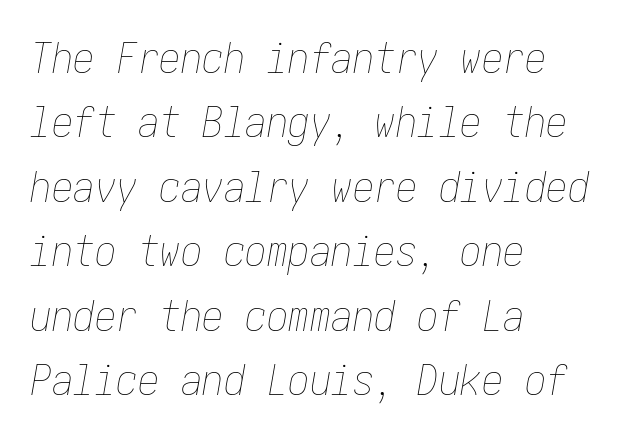
Stem width sits at or under what a default text font uses. The rows are spaced the way most documents space them. The lines in this sample share a left origin and differ only in where they stop. Here the glyphs are tracked normally, forming tight word shapes. Glance below the letters and you will spot only blank space. Does the lettering tilt? It does — this is italic.
